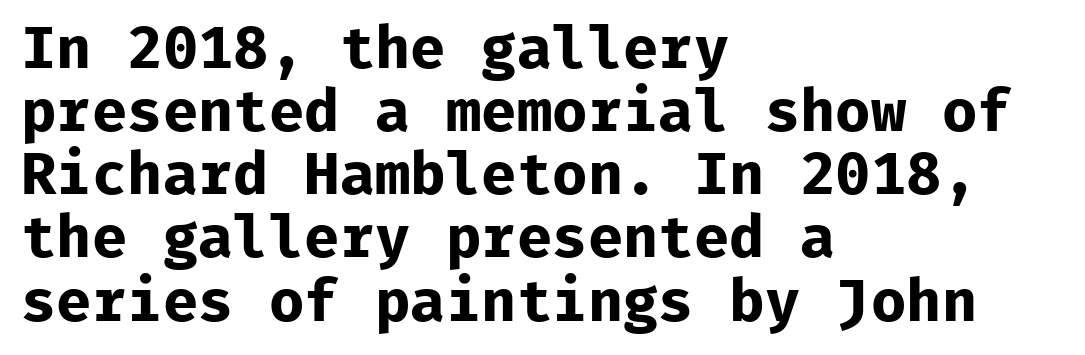
A roman cut, with each character standing at attention. The baseline area is clear. Note the uniform advance width — an 'i' takes as much space as an 'm'. In terms of weight, the rendering is a true, heavy bold.
